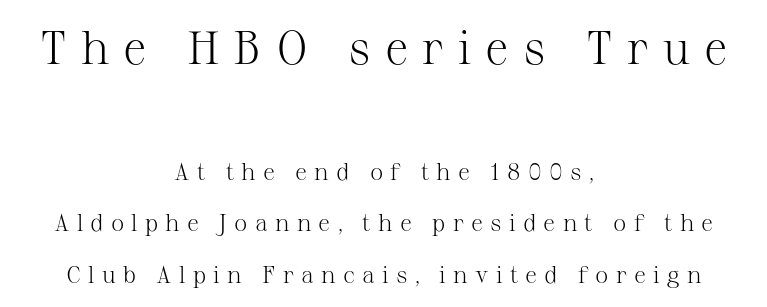
Classification — serif. Weight: regular or lighter. The lines are quadded center. Is this a fixed-width face? No — the glyphs have proportional, varying widths. This layout puts the oversized block above and the modest block below. This sample uses an upright cut, with every glyph sitting square on the baseline.
